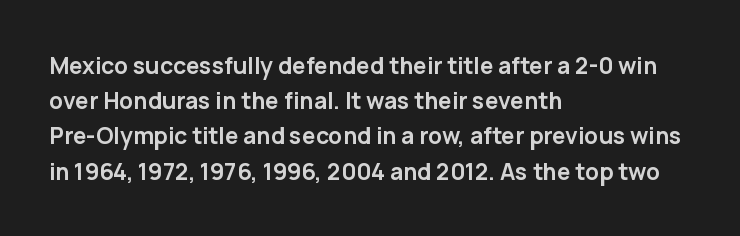
Each new line begins a customary step beneath the previous one. This rendering leaves character spacing at its baseline value. The lettering stays uniformly vertical, giving the passage a roman look. This rendering features lettering with no underline. A student would call this left alignment; a typographer would say flush left, rag right. Is the type bold? Yes — the strokes are clearly thick and heavy.
